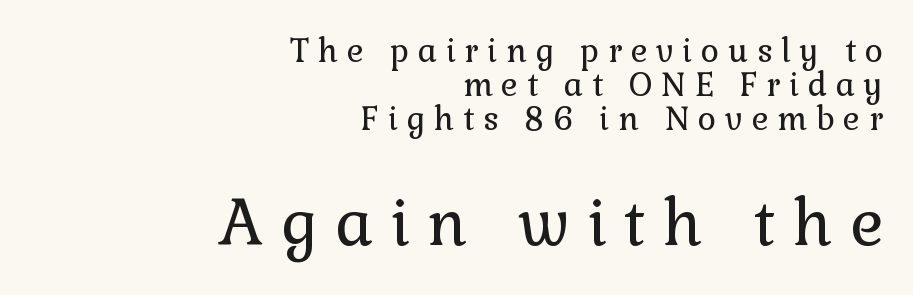
Q: Is the text bold? A: No.
Q: Is the text italic (slanted)? A: No, it is upright.
Q: Is the typeface a serif or a sans-serif typeface? A: Serif.
Q: Is the text underlined? A: No.
Q: How is the paragraph aligned? A: Right-aligned.
Q: Is the spacing between letters normal or unusually wide? A: Unusually wide.
Q: Is the spacing between lines tight, normal or loose? A: Tight.
Q: Which block of text is set in a larger size, the first (top) or the second (bottom)? A: The second (bottom) one.
Q: Width (condensed, normal, or wide)? A: Normal.
Q: x-height? A: Medium.
Q: Monospaced? A: No.
